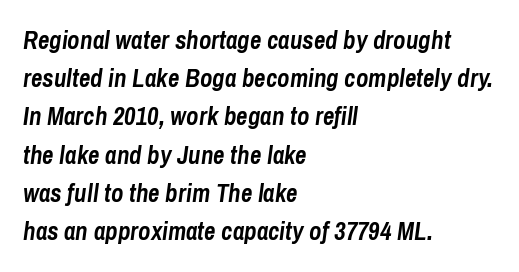
{"italic": "yes", "lean": "right", "slant_degrees": 8, "bold": "yes", "underline": "no", "align": "left", "line_spacing": "normal", "line_spacing_ratio": 1.53, "letter_spacing": "normal", "letter_spacing_em": 0.0, "glyph_px": 25}
